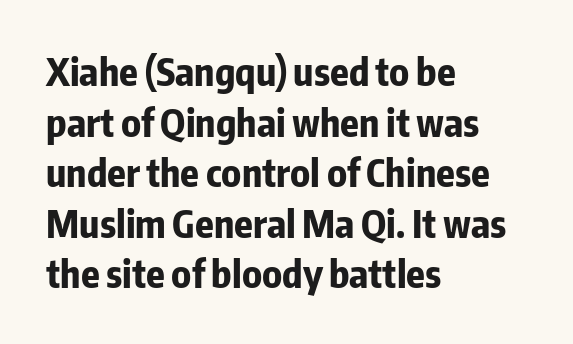
The image shows 38 px bold, condensed sans-serif type, upright; set left-aligned, normal line spacing (1.33x), normal letter spacing, not underlined; low stroke contrast and a medium x-height.
